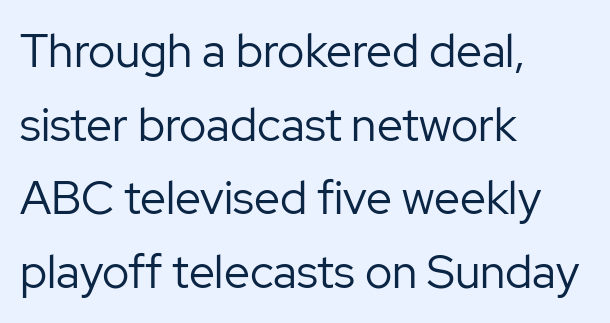
Q: Is the text bold? A: No.
Q: Is the text italic (slanted)? A: No, it is upright.
Q: Is the typeface a serif or a sans-serif typeface? A: Sans-serif.
Q: Is the text underlined? A: No.
Q: How is the paragraph aligned? A: Left-aligned.
Q: Is the spacing between letters normal or unusually wide? A: Normal.
Q: Is the spacing between lines tight, normal or loose? A: Normal.
Q: Width (condensed, normal, or wide)? A: Normal.
Q: Stroke contrast? A: Low.
Q: x-height? A: Medium.
Q: Monospaced? A: No.
